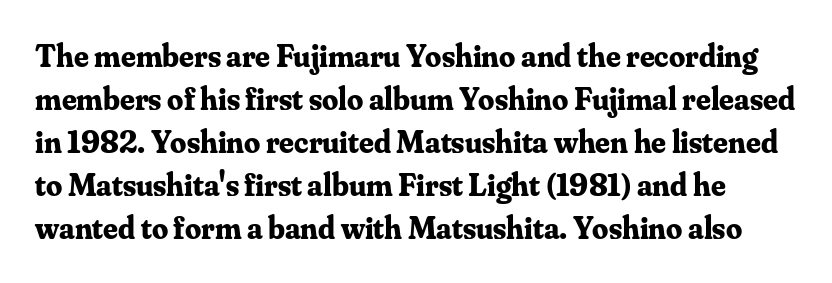
The image shows 32 px bold serif type, upright; set normal line spacing (1.34x), normal letter spacing, not underlined; medium stroke contrast and a small x-height.
